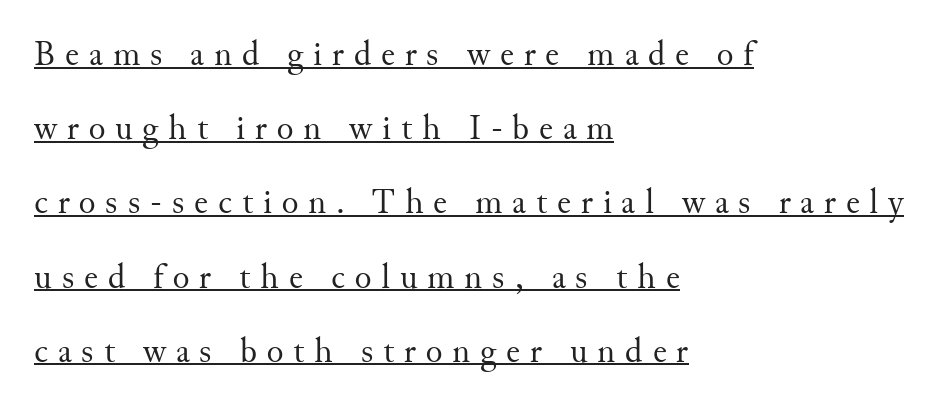
Q: Is the text bold? A: No.
Q: Is the text italic (slanted)? A: No, it is upright.
Q: Is the typeface a serif or a sans-serif typeface? A: Serif.
Q: Is the text underlined? A: Yes.
Q: How is the paragraph aligned? A: Left-aligned.
Q: Is the spacing between letters normal or unusually wide? A: Unusually wide.
Q: Is the spacing between lines tight, normal or loose? A: Loose.
Q: Width (condensed, normal, or wide)? A: Normal.
Q: Stroke contrast? A: Medium.
Q: x-height? A: Small.
Q: Monospaced? A: No.
